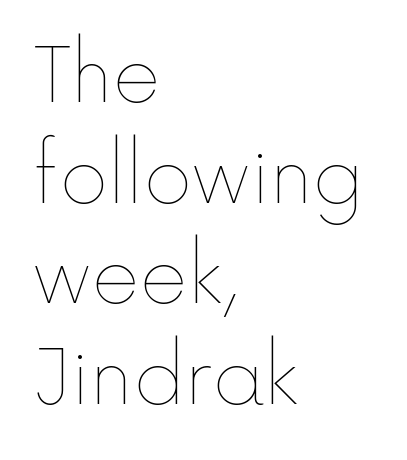
Q: Is the text bold? A: No.
Q: Is the text italic (slanted)? A: No, it is upright.
Q: Is the text underlined? A: No.
Q: How is the paragraph aligned? A: Left-aligned.
Q: Is the spacing between letters normal or unusually wide? A: Normal.
Q: Is the spacing between lines tight, normal or loose? A: Normal.
Q: Width (condensed, normal, or wide)? A: Normal.
Q: x-height? A: Medium.
Q: Monospaced? A: No.
